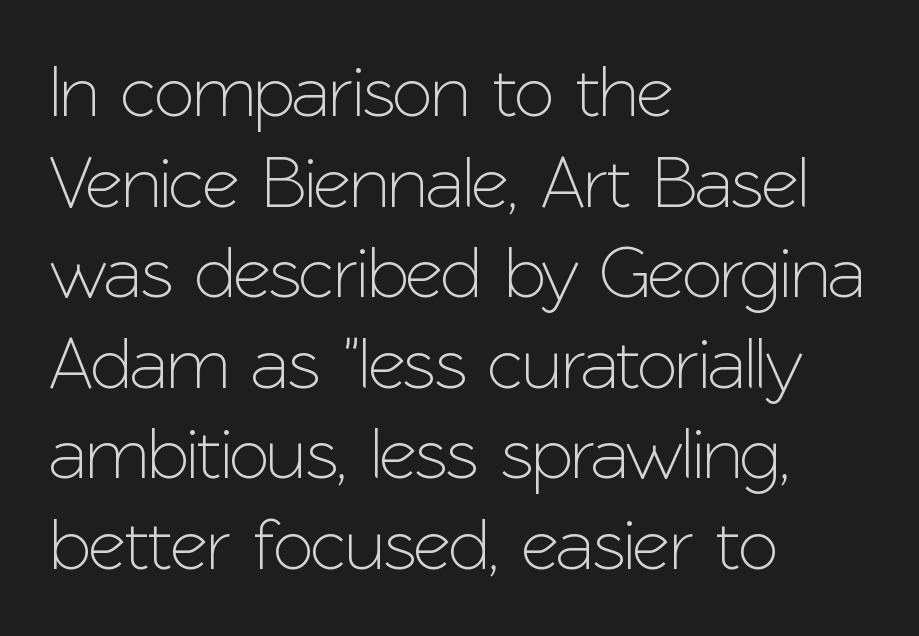
{"serif": "no", "italic": "no", "width": "normal", "stroke_contrast": "low", "x_height": "medium", "monospaced": "no", "underline": "no", "align": "left", "line_spacing_ratio": 1.24, "letter_spacing": "normal", "letter_spacing_em": 0.0, "glyph_px": 73}
